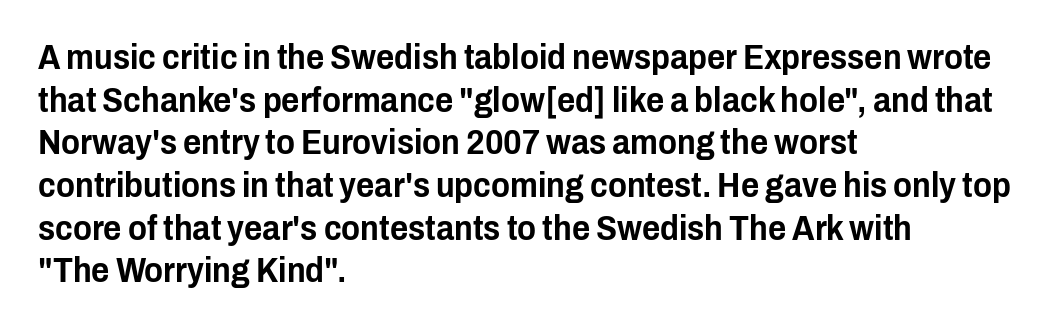
The image shows 35 px condensed sans-serif type, upright; set left-aligned, line spacing 1.22x, normal letter spacing, not underlined; low stroke contrast and a medium x-height.
